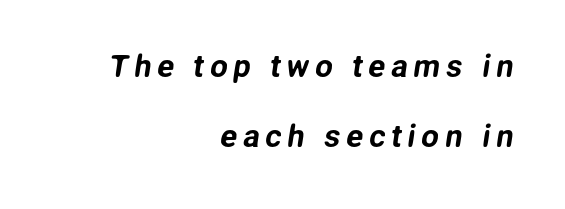
The baseline area is clear. A student would call this right alignment; a typographer would say flush right, rag left. Character widths vary here, with narrow letters taking less room than wide ones. Vertically, the passage feels expansive, rows floating well apart. No feet cap the strokes, marking this as sans-serif type.
